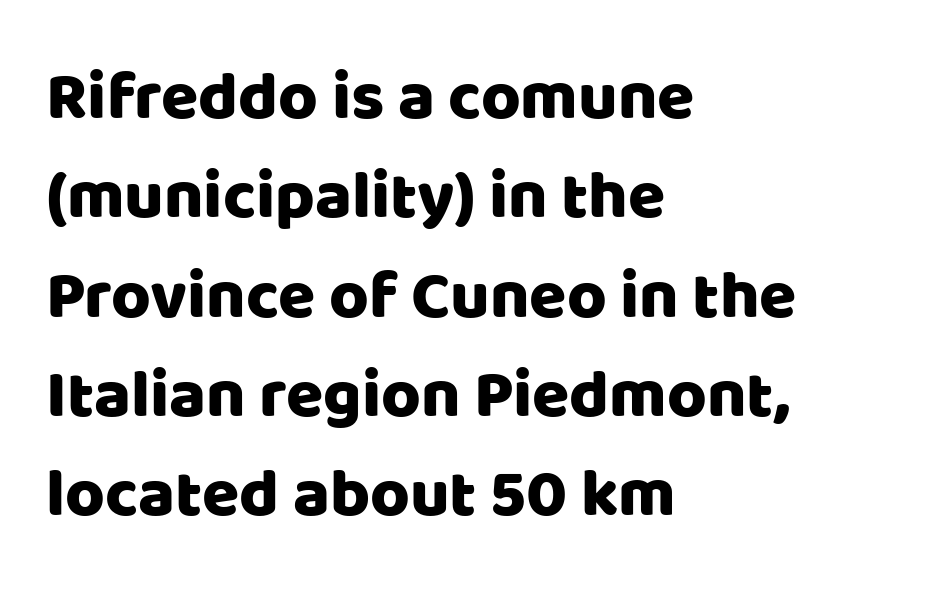
{"serif": "no", "italic": "no", "width": "normal", "stroke_contrast": "low", "x_height": "large", "monospaced": "no", "underline": "no", "align": "left", "line_spacing": "normal", "line_spacing_ratio": 1.46, "letter_spacing": "normal", "letter_spacing_em": 0.0, "glyph_px": 68}
